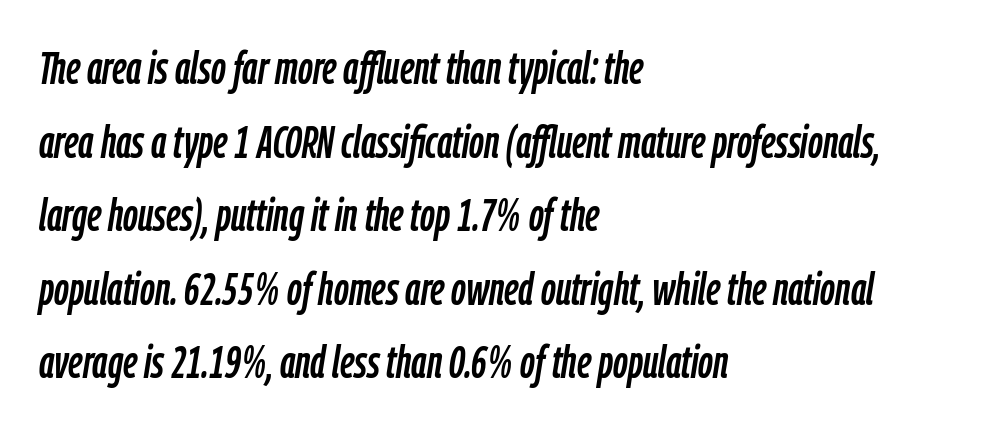
Proportional: the letters do not fall into vertical columns. The passage is arranged the way most books set body copy — flush left. Each new line begins a customary step beneath the previous one. The string is rendered with underlining switched off. The typography opts for an oblique posture over an upright one.
